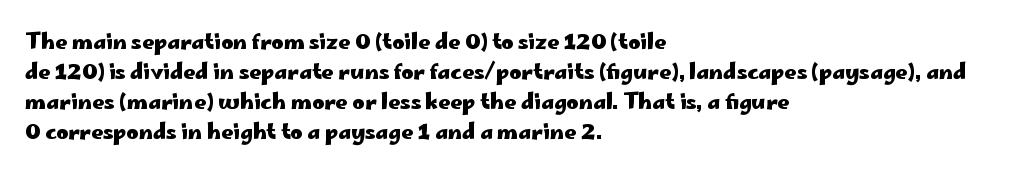
The image shows 21 px bold type, upright; set left-aligned, normal line spacing (1.43x), normal letter spacing, not underlined.
